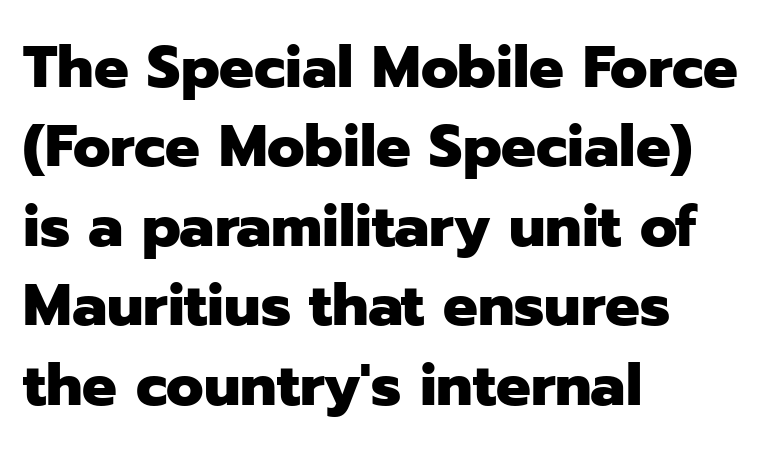
The image shows 58 px heavy sans-serif type, upright; set left-aligned, normal line spacing (1.37x), normal letter spacing, not underlined; low stroke contrast and a medium x-height.
